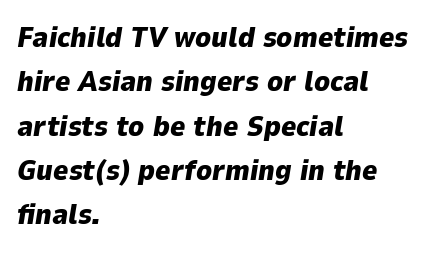
{"italic": "yes", "lean": "right", "slant_degrees": 9, "bold": "yes", "weight": "heavy", "width": "normal", "stroke_contrast": "low", "x_height": "medium", "monospaced": "no", "underline": "no", "align": "left", "line_spacing": "normal", "line_spacing_ratio": 1.53, "letter_spacing": "normal", "letter_spacing_em": 0.0, "glyph_px": 29}
